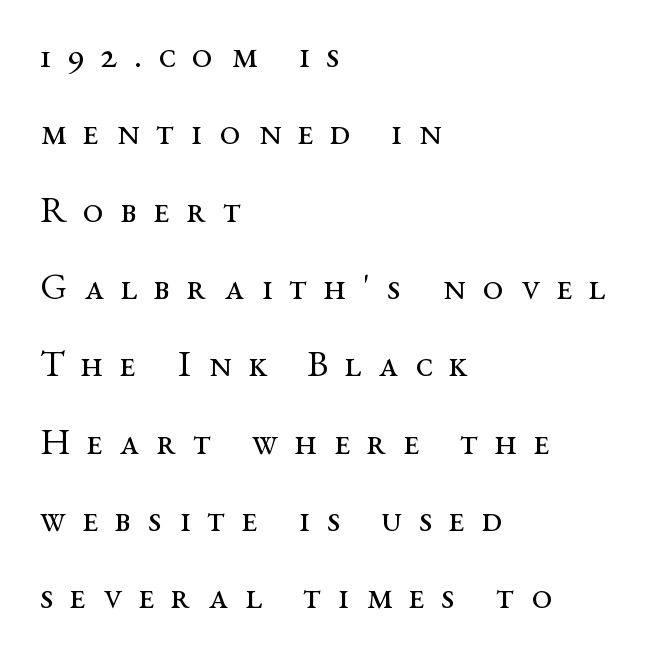
The image shows 37 px regular-weight, wide serif type, upright; set left-aligned, loose line spacing (2.09x), unusually wide letter spacing (+0.45 em), not underlined; medium stroke contrast and a medium x-height.
